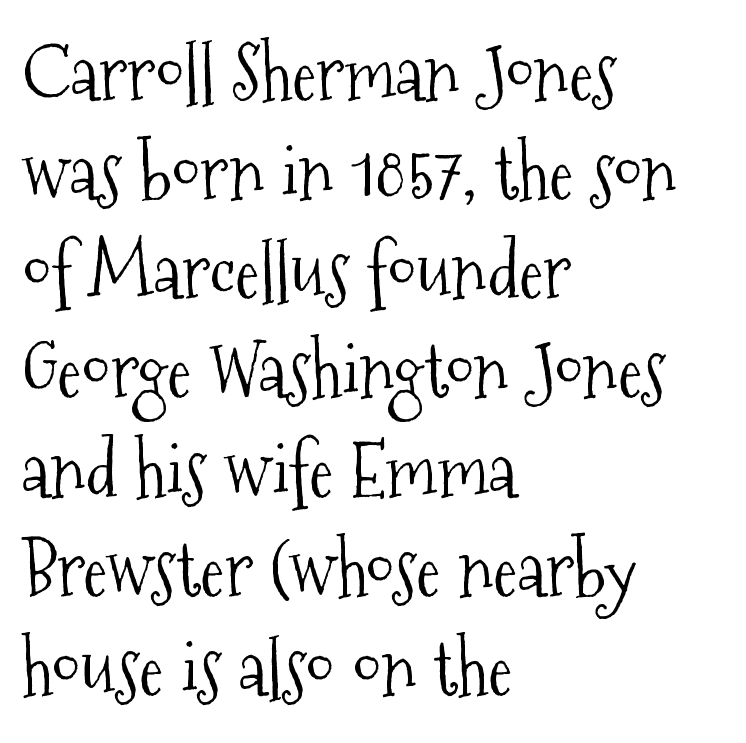
Notice how the stems are strictly vertical — no italics here. The glyphs in this specimen are seriffed. No heavy texture on the line: the type isn't bold. Any mark beneath the type? The region is blank. The block of text has a typical density, with ordinary space between rows.
